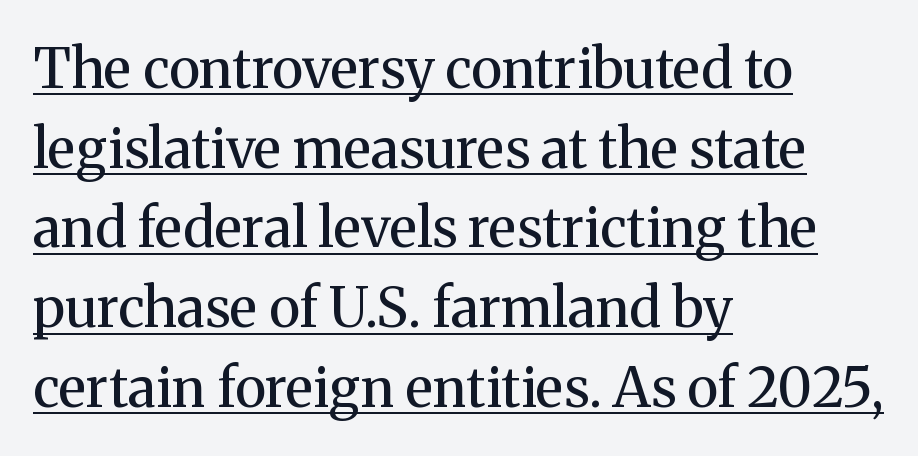
Q: Is the text bold? A: No.
Q: Is the text italic (slanted)? A: No, it is upright.
Q: Is the typeface a serif or a sans-serif typeface? A: Serif.
Q: Is the text underlined? A: Yes.
Q: How is the paragraph aligned? A: Left-aligned.
Q: Is the spacing between letters normal or unusually wide? A: Normal.
Q: Is the spacing between lines tight, normal or loose? A: Normal.
Q: Width (condensed, normal, or wide)? A: Normal.
Q: Stroke contrast? A: Medium.
Q: x-height? A: Medium.
Q: Monospaced? A: No.
